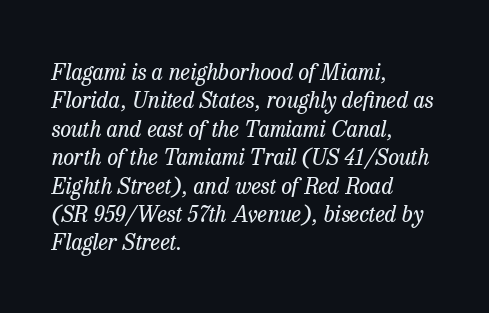
{"italic": "yes", "lean": "right", "slant_degrees": 13, "bold": "no", "underline": "no", "align": "left", "line_spacing": "normal", "line_spacing_ratio": 1.29, "letter_spacing": "normal", "letter_spacing_em": 0.0, "glyph_px": 22}
